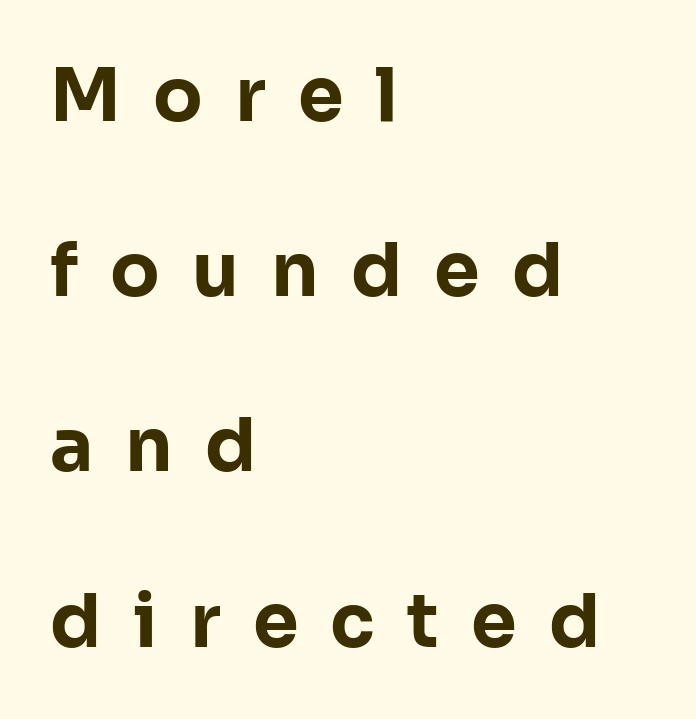
The area under the type is left untouched. Is this a sans? Yes — the strokes have no serifs. The gaps between neighbouring characters are conspicuously large. The rendering anchors every line to the left-hand side.
